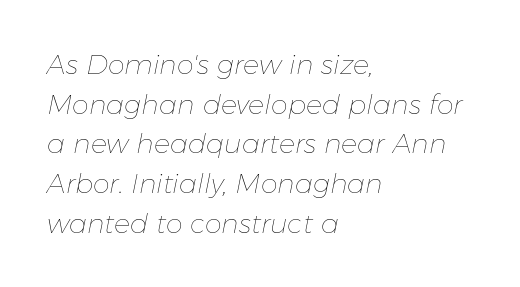
The leading is moderate, giving the passage an even texture. The typeface has the unassuming heft of standard copy or less. The letters sit at their default tracking, neither squeezed nor spread. Descender tails drop into unmarked territory.
